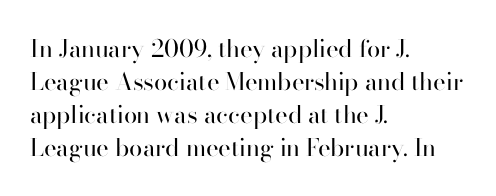
The image shows 24 px text type, upright; set left-aligned, normal line spacing (1.37x), normal letter spacing, not underlined.
